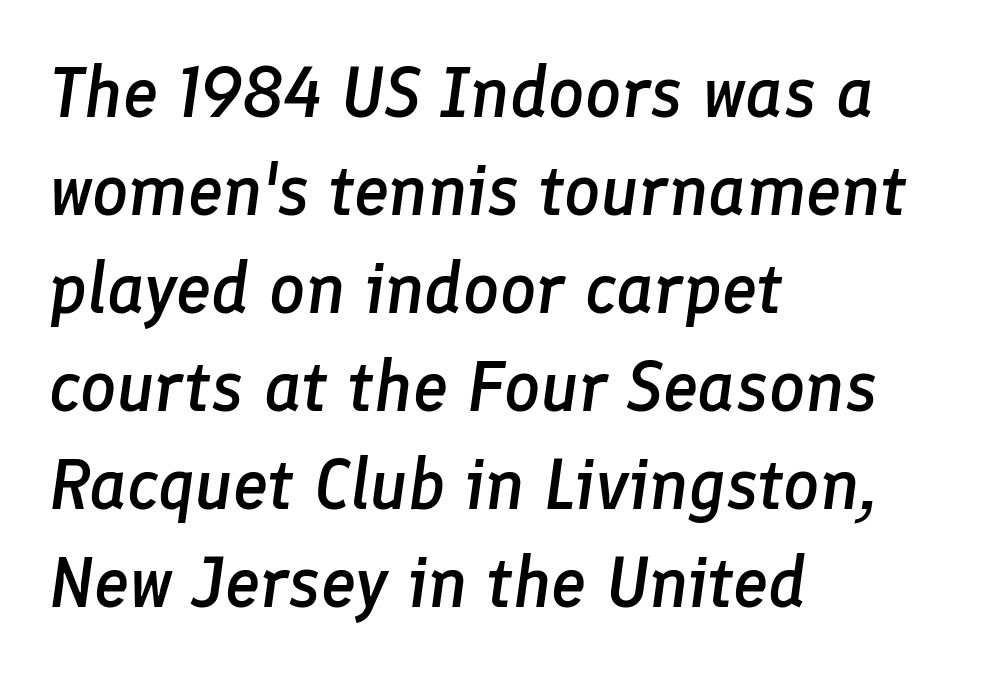
The image shows 71 px semibold type, italic (leaning right); set left-aligned, normal line spacing (1.38x), normal letter spacing, not underlined; low stroke contrast and a medium x-height.
